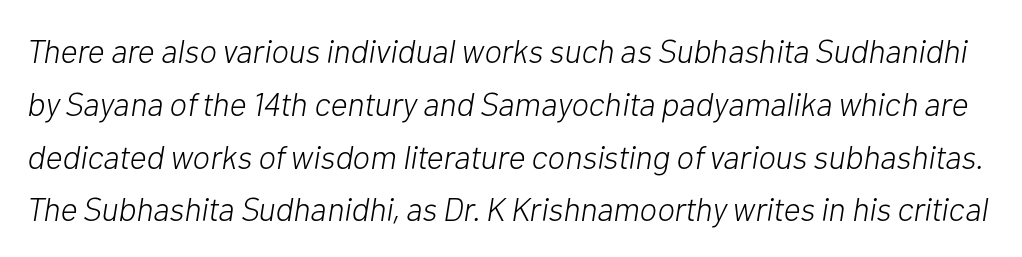
{"italic": "yes", "lean": "right", "slant_degrees": 10, "bold": "no", "weight": "light", "width": "normal", "stroke_contrast": "low", "x_height": "medium", "monospaced": "no", "underline": "no", "line_spacing": "normal", "line_spacing_ratio": 1.6, "letter_spacing": "normal", "letter_spacing_em": 0.0, "glyph_px": 33}
